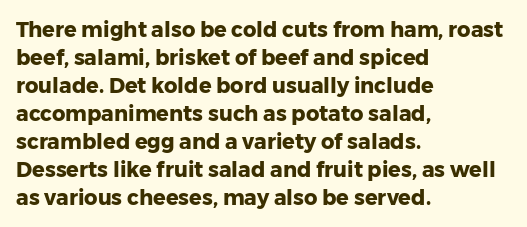
Q: Is the text bold? A: Yes.
Q: Is the text italic (slanted)? A: No, it is upright.
Q: Is the text underlined? A: No.
Q: How is the paragraph aligned? A: Left-aligned.
Q: Is the spacing between letters normal or unusually wide? A: Normal.
Q: Is the spacing between lines tight, normal or loose? A: Normal.
